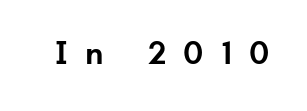
{"serif": "no", "italic": "no", "bold": "semi", "weight": "semibold", "width": "normal", "stroke_contrast": "low", "x_height": "small", "monospaced": "no", "underline": "no", "letter_spacing": "wide", "letter_spacing_em": 0.5, "glyph_px": 34}
